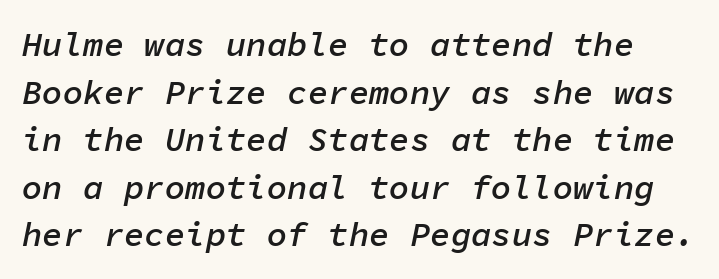
Q: Is the text bold? A: Semi-bold.
Q: Is the text italic (slanted)? A: Yes, it leans right by about 11 degrees.
Q: Is the text underlined? A: No.
Q: Is the spacing between letters normal or unusually wide? A: Normal.
Q: Is the spacing between lines tight, normal or loose? A: Normal.
Q: Width (condensed, normal, or wide)? A: Normal.
Q: Stroke contrast? A: Low.
Q: x-height? A: Medium.
Q: Monospaced? A: Yes.
